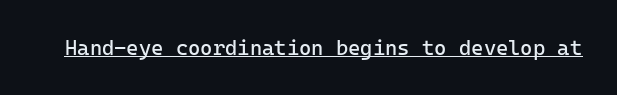
{"italic": "no", "bold": "no", "underline": "yes", "letter_spacing": "normal", "letter_spacing_em": 0.0, "glyph_px": 21}
